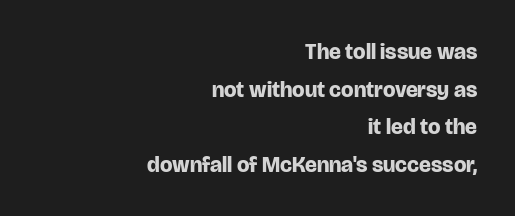
Is the block centered? No — it sits flush against the right margin. Descenders are the only things crossing below the line. Inter-character spacing is left at the font's built-in metrics. The lettering stays uniformly vertical, giving the passage a roman look.
